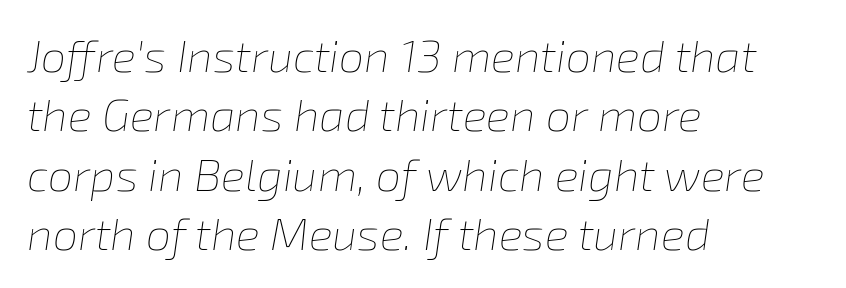
On a weight scale, this lands at 450 or below. Note the varied advance widths — an 'i' is clearly narrower than an 'm'. If you measured baseline to baseline, you'd find a middling distance. The text carries the slant typical of an italic or oblique font. Line starts are locked; line ends wander. Nobody drew a line under any word here.
